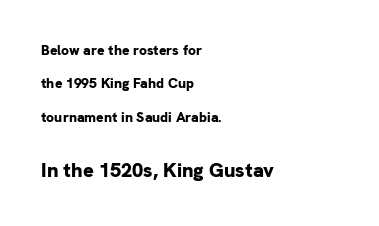
Whoever set this made the second block the dominant, larger element. Quick note: not italic, upright. The leading is generous, giving the passage an open texture. The typesetting leans heavy: a genuine bold. The tracking reads as untouched default to a designer's eye. The rag falls on the right side of this text block.
